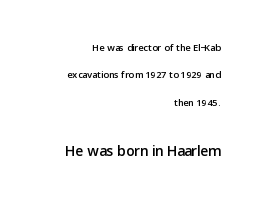
{"italic": "no", "underline": "no", "align": "right", "line_spacing": "loose", "line_spacing_ratio": 1.96, "letter_spacing": "normal", "letter_spacing_em": 0.0, "larger_block": "second", "size_ratio": 1.5, "glyph_px": 21}
